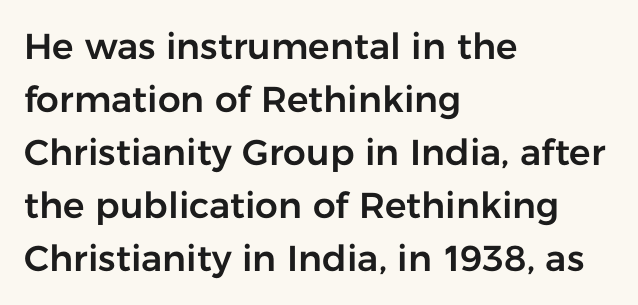
Q: Is the text italic (slanted)? A: No, it is upright.
Q: Is the typeface a serif or a sans-serif typeface? A: Sans-serif.
Q: Is the text underlined? A: No.
Q: How is the paragraph aligned? A: Left-aligned.
Q: Is the spacing between letters normal or unusually wide? A: Normal.
Q: Is the spacing between lines tight, normal or loose? A: Normal.
Q: Width (condensed, normal, or wide)? A: Normal.
Q: Stroke contrast? A: Low.
Q: x-height? A: Medium.
Q: Monospaced? A: No.
